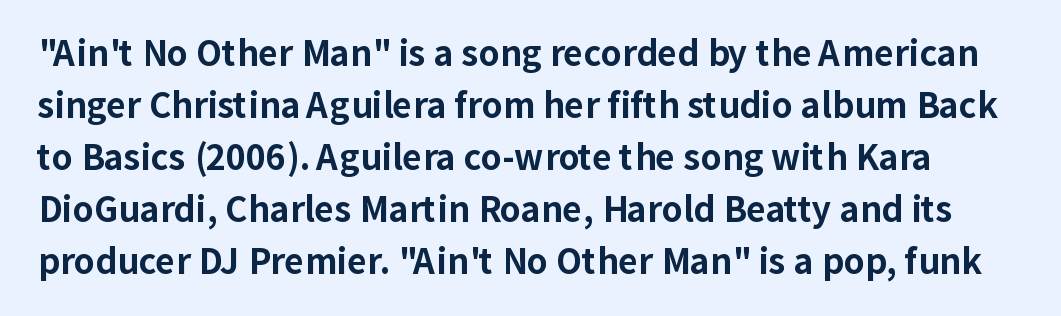
Leading matches the norm, producing a regular column. I'd call this a sans setting — the letters go barefoot. Varying glyph widths throughout — classic text-font behaviour. Students, this is bold: see how much ink each stroke carries. Descenders are the only things crossing below the line. Letter spacing: default.
